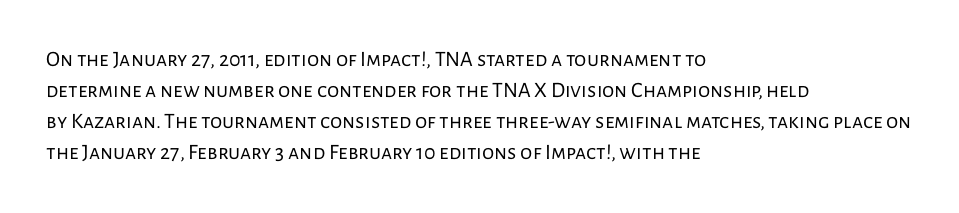
Q: Is the text bold? A: No.
Q: Is the text italic (slanted)? A: No, it is upright.
Q: Is the text underlined? A: No.
Q: How is the paragraph aligned? A: Left-aligned.
Q: Is the spacing between letters normal or unusually wide? A: Normal.
Q: Is the spacing between lines tight, normal or loose? A: Normal.
